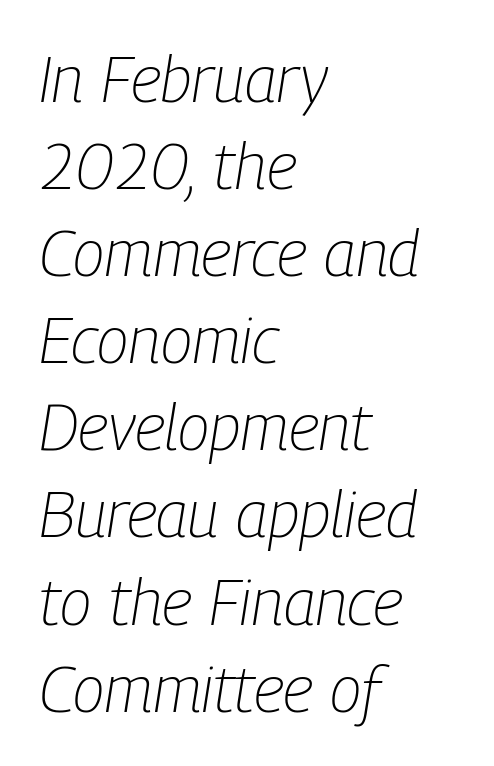
{"italic": "yes", "lean": "right", "slant_degrees": 9, "bold": "no", "weight": "light", "width": "condensed", "stroke_contrast": "low", "x_height": "medium", "monospaced": "no", "underline": "no", "align": "left", "line_spacing": "normal", "line_spacing_ratio": 1.34, "letter_spacing": "normal", "letter_spacing_em": 0.0, "glyph_px": 65}
